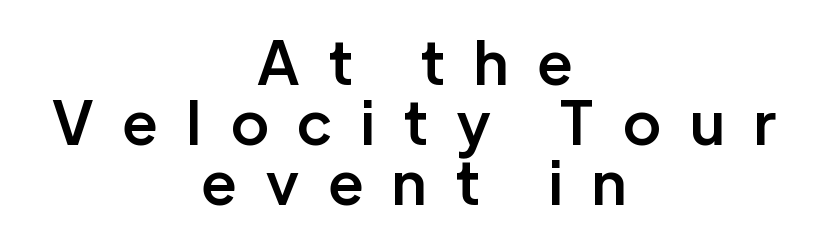
{"serif": "no", "italic": "no", "bold": "semi", "weight": "semibold", "width": "normal", "stroke_contrast": "low", "x_height": "medium", "monospaced": "no", "underline": "no", "align": "center", "line_spacing": "tight", "line_spacing_ratio": 1.0, "letter_spacing": "wide", "letter_spacing_em": 0.49, "glyph_px": 60}
